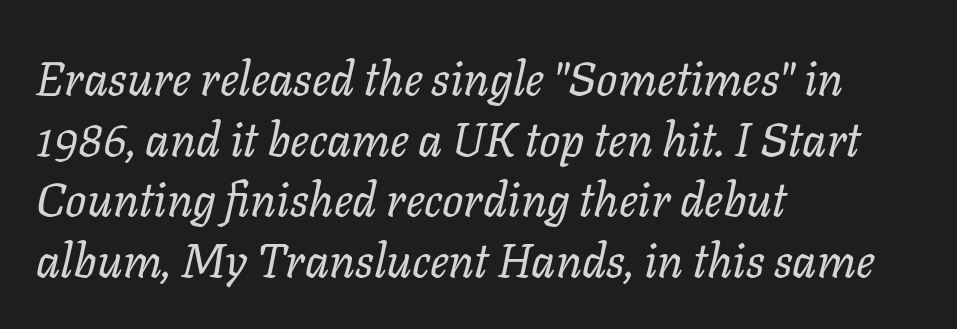
Q: Is the text bold? A: No.
Q: Is the text italic (slanted)? A: Yes, it leans right by about 11 degrees.
Q: Is the text underlined? A: No.
Q: How is the paragraph aligned? A: Left-aligned.
Q: Is the spacing between letters normal or unusually wide? A: Normal.
Q: Is the spacing between lines tight, normal or loose? A: Normal.
Q: Width (condensed, normal, or wide)? A: Normal.
Q: Stroke contrast? A: Low.
Q: x-height? A: Medium.
Q: Monospaced? A: No.
